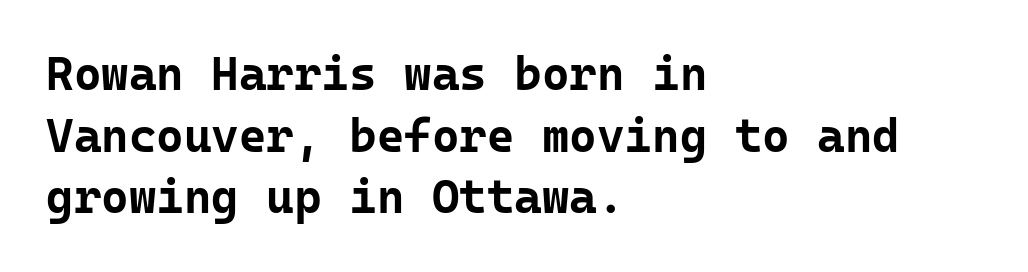
Q: Is the text bold? A: Yes.
Q: Is the text italic (slanted)? A: No, it is upright.
Q: Is the typeface a serif or a sans-serif typeface? A: Sans-serif.
Q: Is the text underlined? A: No.
Q: How is the paragraph aligned? A: Left-aligned.
Q: Is the spacing between letters normal or unusually wide? A: Normal.
Q: Is the spacing between lines tight, normal or loose? A: Normal.
Q: Width (condensed, normal, or wide)? A: Normal.
Q: Stroke contrast? A: Low.
Q: x-height? A: Medium.
Q: Monospaced? A: Yes.
